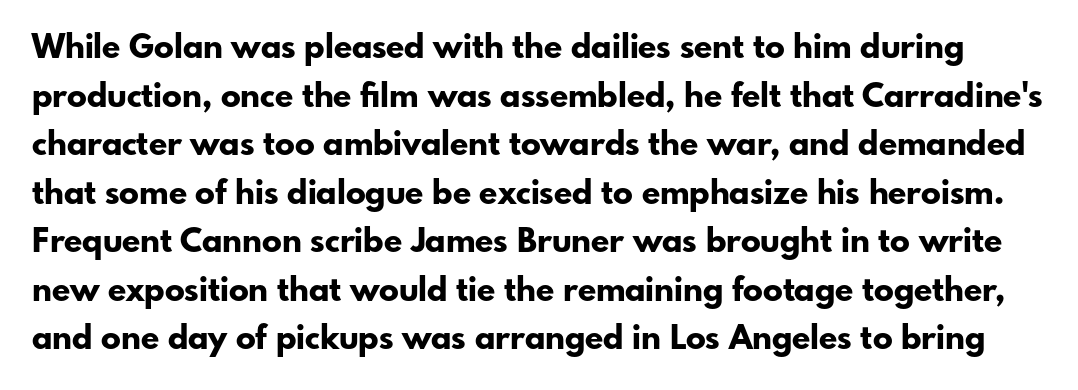
Rule under the text: the space is simply empty. The rendering keeps characters at their native spacing. These lines carry a lot of weight — the face is fully bold. The passage shown stacks its lines at a standard gap.
